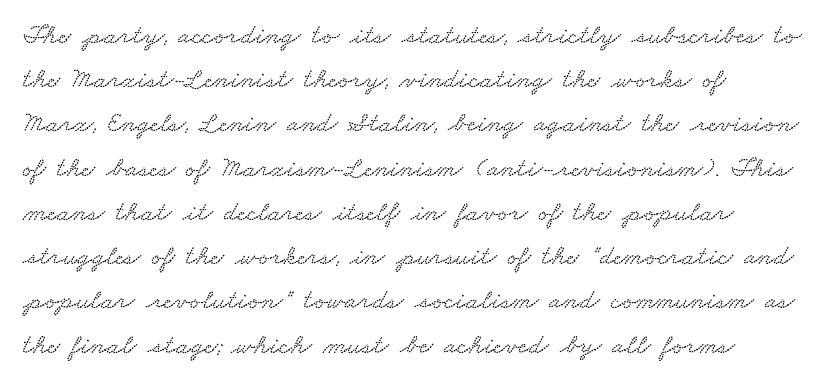
Q: Is the text underlined? A: No.
Q: How is the paragraph aligned? A: Left-aligned.
Q: Is the spacing between letters normal or unusually wide? A: Normal.
Q: Is the spacing between lines tight, normal or loose? A: Normal.
Q: Width (condensed, normal, or wide)? A: Wide.
Q: Stroke contrast? A: Low.
Q: x-height? A: Small.
Q: Monospaced? A: No.
